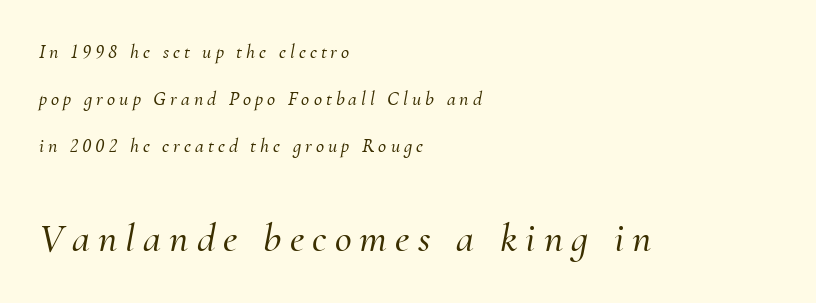
The composition opens small and finishes big. Words appear elongated and porous because spacing is wide. The axis of the letterforms is tilted away from vertical. Underlining? Definitely not there. A great deal of white space separates one row of letters from the next. Type style note: has serifs.
